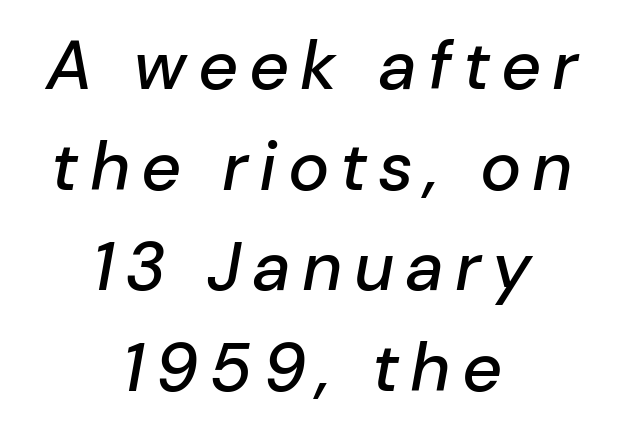
{"italic": "yes", "lean": "right", "slant_degrees": 10, "width": "normal", "stroke_contrast": "low", "x_height": "medium", "monospaced": "no", "underline": "no", "align": "center", "line_spacing": "normal", "line_spacing_ratio": 1.46, "glyph_px": 69}
